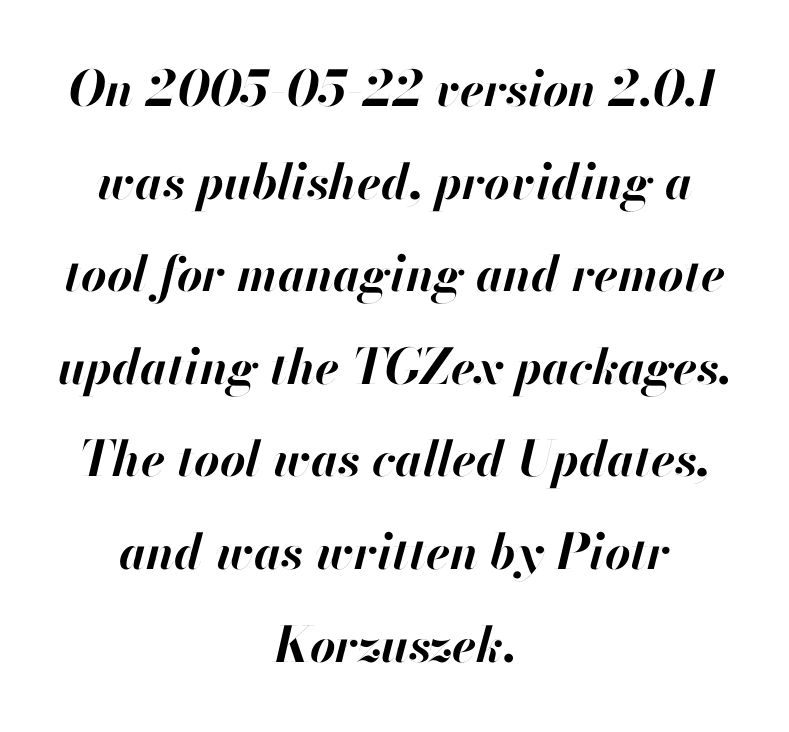
Tracking here is standard; glyphs follow each other at the usual distance. Varying glyph widths throughout — classic text-font behaviour. The string is rendered with underlining switched off. The passage shown leans; its letterforms are oblique. Neither beginnings nor endings align; midpoints do. These words are printed bold, with thick strokes throughout.
